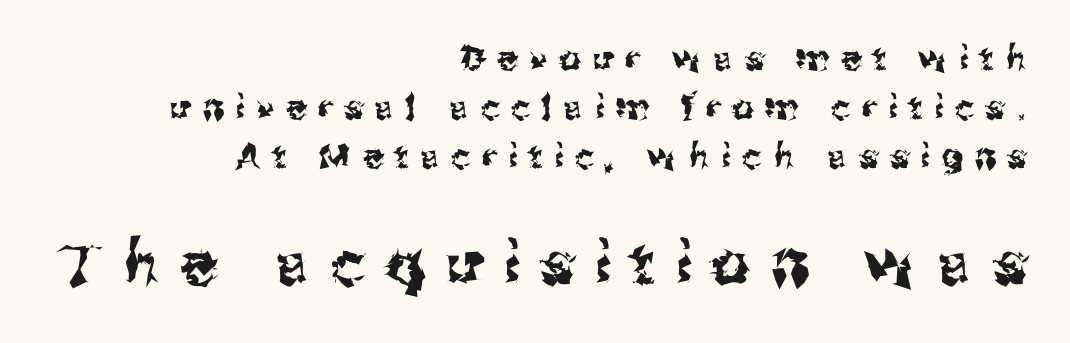
{"serif": "no", "italic": "no", "width": "normal", "stroke_contrast": "medium", "x_height": "medium", "monospaced": "no", "underline": "no", "align": "right", "line_spacing": "normal", "line_spacing_ratio": 1.44, "letter_spacing": "wide", "letter_spacing_em": 0.35, "larger_block": "second", "size_ratio": 1.76, "glyph_px": 60}
